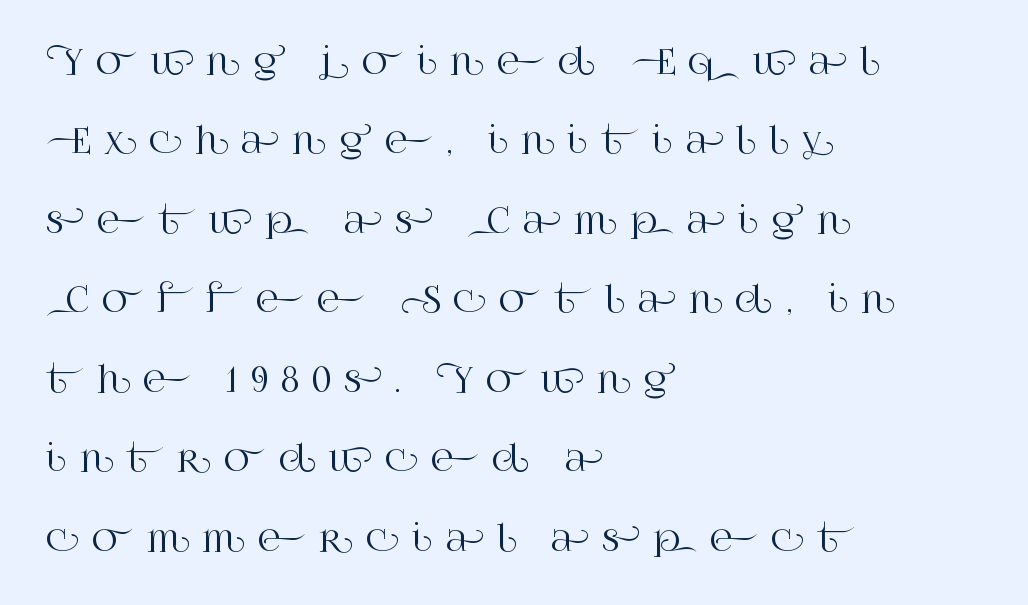
{"serif": "yes", "italic": "no", "width": "normal", "stroke_contrast": "high", "x_height": "large", "monospaced": "no", "underline": "no", "align": "left", "line_spacing": "loose", "line_spacing_ratio": 2.27, "letter_spacing": "wide", "letter_spacing_em": 0.37, "glyph_px": 35}
